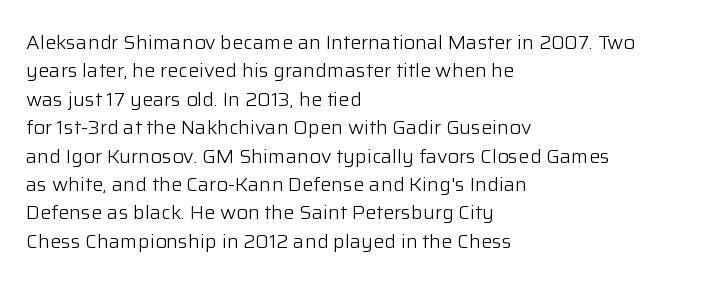
Glyph-to-glyph distance matches everyday printed text. One glance says typical: line gaps are just what's usual. A bare baseline throughout the passage. Does the lettering tilt? It doesn't — this is upright.
